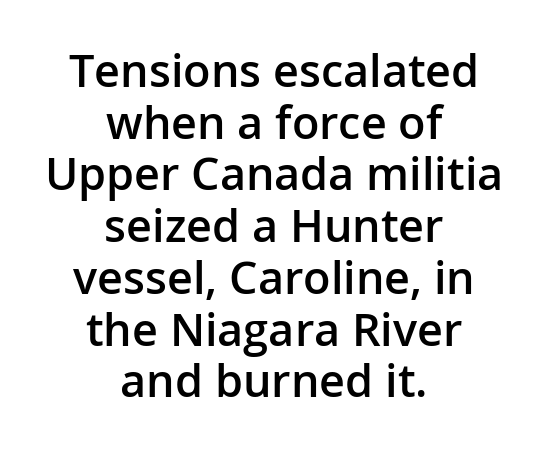
The image shows 45 px semibold sans-serif type, upright; set centered, tight line spacing (1.15x), normal letter spacing, not underlined; low stroke contrast and a medium x-height.
